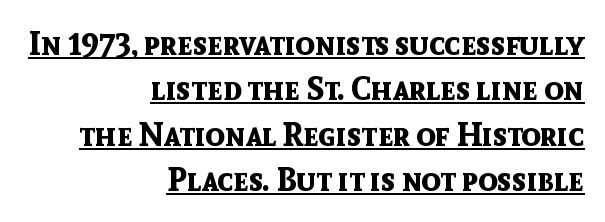
When letters stand straight like this, we call the style roman or upright. The ragged edge is on the left, which tells us the setting is flush right. The letters carry no serifs — their stems end cleanly without finishing strokes. These lines are rendered in a variable-pitch font. No extra tracking has been applied to these lines. Students, this is bold: see how much ink each stroke carries.
